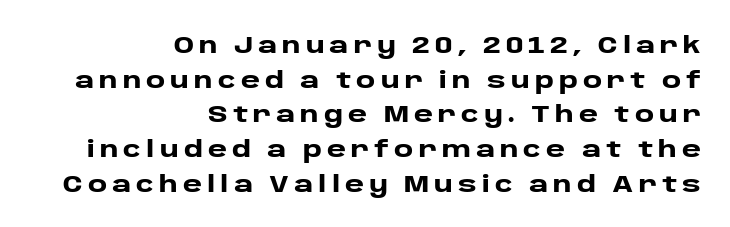
Q: Is the text bold? A: Yes.
Q: Is the text italic (slanted)? A: No, it is upright.
Q: Is the text underlined? A: No.
Q: How is the paragraph aligned? A: Right-aligned.
Q: Is the spacing between letters normal or unusually wide? A: Unusually wide.
Q: Is the spacing between lines tight, normal or loose? A: Normal.
